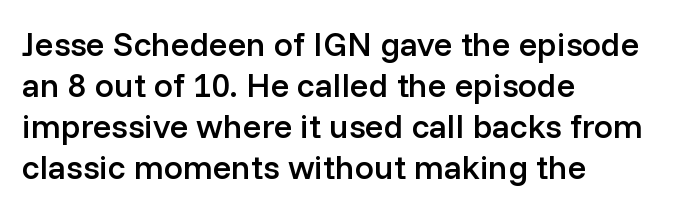
The image shows 34 px semibold sans-serif type, upright; set left-aligned, line spacing 1.21x, normal letter spacing, not underlined; low stroke contrast and a medium x-height.
